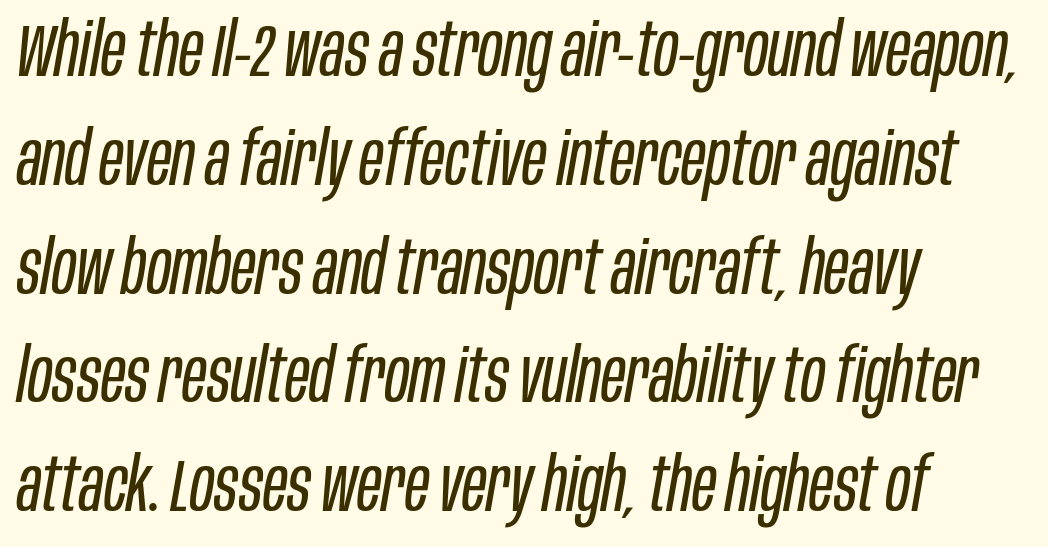
Q: Is the text bold? A: No.
Q: Is the text italic (slanted)? A: Yes, it leans right by about 10 degrees.
Q: Is the text underlined? A: No.
Q: How is the paragraph aligned? A: Left-aligned.
Q: Is the spacing between letters normal or unusually wide? A: Normal.
Q: Is the spacing between lines tight, normal or loose? A: Normal.
Q: Width (condensed, normal, or wide)? A: Condensed.
Q: Stroke contrast? A: Low.
Q: x-height? A: Large.
Q: Monospaced? A: No.
